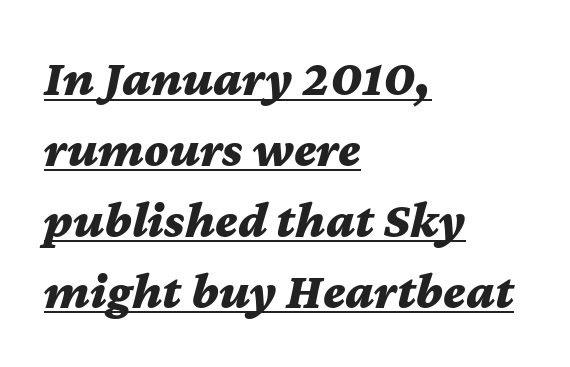
Q: Is the text bold? A: Yes.
Q: Is the text italic (slanted)? A: Yes, it leans right by about 12 degrees.
Q: Is the text underlined? A: Yes.
Q: How is the paragraph aligned? A: Left-aligned.
Q: Is the spacing between letters normal or unusually wide? A: Normal.
Q: Is the spacing between lines tight, normal or loose? A: Normal.
Q: Width (condensed, normal, or wide)? A: Wide.
Q: Stroke contrast? A: Medium.
Q: x-height? A: Medium.
Q: Monospaced? A: No.
